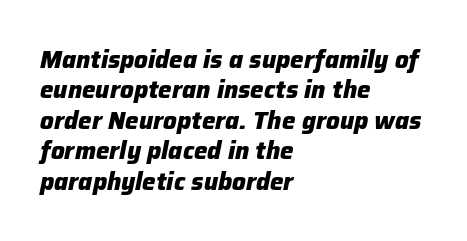
{"italic": "yes", "lean": "right", "slant_degrees": 12, "bold": "yes", "underline": "no", "align": "left", "line_spacing": "normal", "line_spacing_ratio": 1.27, "letter_spacing": "normal", "letter_spacing_em": 0.0, "glyph_px": 24}
